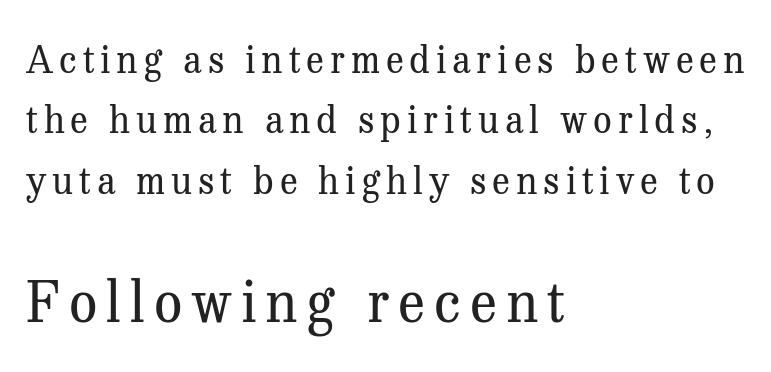
In terms of leading, this rendering sits right in the middle. The strokes carry an ordinary text weight at most. The face used here is proportionally spaced, like ordinary book or web type. The face used here appears at its bigger size in the lower chunk.
